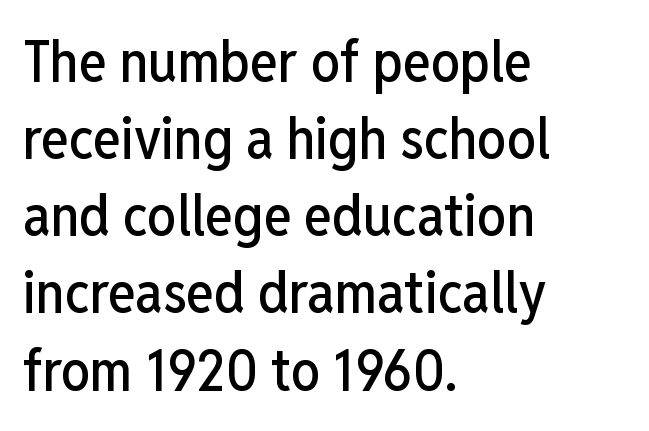
Letterform terminals end flat and unadorned throughout the passage. The lettering stays uniformly vertical, giving the passage a roman look. This sample is left-justified, so line endings fall wherever the words run out. Notice how descenders clear the ascenders below comfortably — that's standard leading. The string is rendered with underlining switched off.
